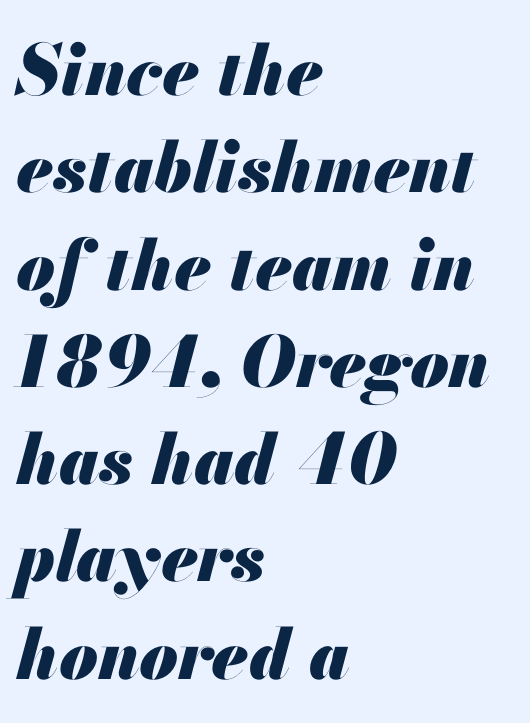
These lines are rendered in a variable-pitch font. Emphasis-style slanted type is in use. Left-aligned paragraph, ragged on the right. Is there much room between lines? A standard amount, neither cramped nor airy. Honestly, there is no underline to notice here at all. In terms of weight, the rendering is a true, heavy bold.
